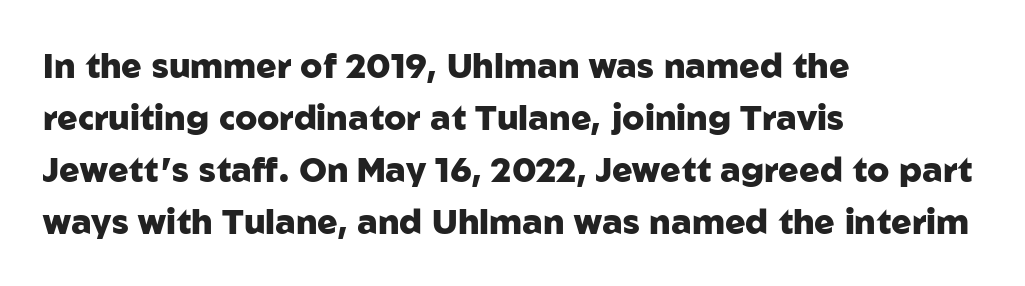
Q: Is the text bold? A: Yes.
Q: Is the text italic (slanted)? A: No, it is upright.
Q: Is the typeface a serif or a sans-serif typeface? A: Sans-serif.
Q: Is the text underlined? A: No.
Q: How is the paragraph aligned? A: Left-aligned.
Q: Is the spacing between letters normal or unusually wide? A: Normal.
Q: Is the spacing between lines tight, normal or loose? A: Normal.
Q: Width (condensed, normal, or wide)? A: Normal.
Q: Stroke contrast? A: Low.
Q: x-height? A: Medium.
Q: Monospaced? A: No.
